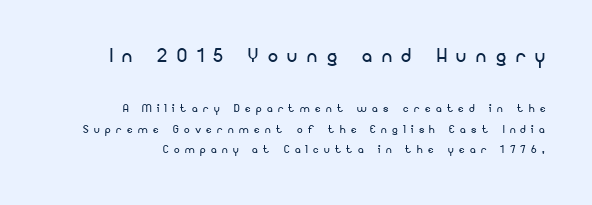
Designer's note — italics off, roman on. The passage shown stacks its lines at a standard gap. A light-to-regular cut is what we see here. These lines are set flush right with a ragged left edge.
